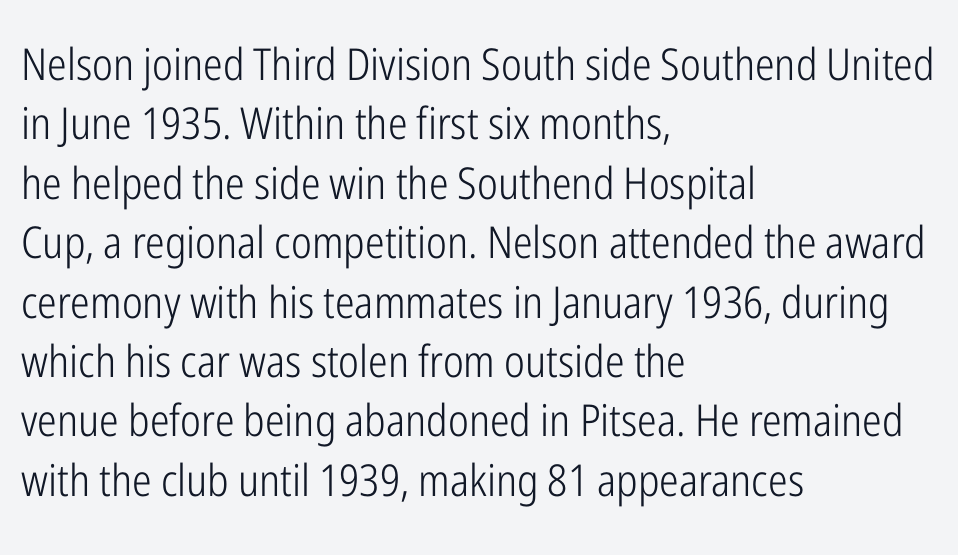
The image shows 44 px light, condensed sans-serif type, upright; set left-aligned, normal line spacing (1.35x), normal letter spacing, not underlined; low stroke contrast and a medium x-height.
